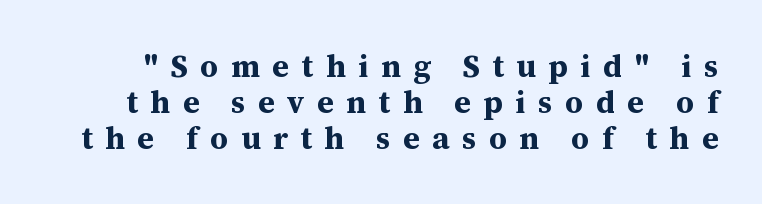
The letterforms stand isolated, each surrounded by extra space. Note the varied advance widths — an 'i' is clearly narrower than an 'm'. A serif font was chosen for this passage. The glyphs are unaccompanied by any horizontal stroke below them. The typography opts for an upright posture over an oblique one.
